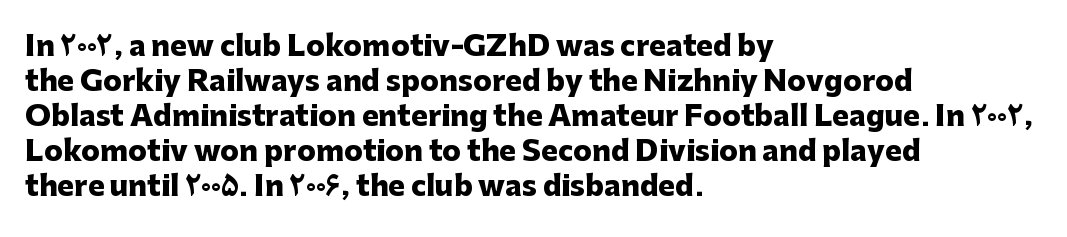
The strip under each line holds only bare page. These lines are rendered in a variable-pitch font. The gaps between neighbouring characters are ordinary and unremarkable. Notice how thick the strokes are: this is what a full bold looks like.
